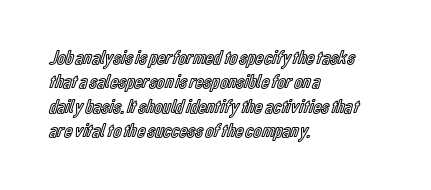
Q: Is the text italic (slanted)? A: Yes.
Q: Is the text underlined? A: No.
Q: How is the paragraph aligned? A: Left-aligned.
Q: Is the spacing between letters normal or unusually wide? A: Normal.
